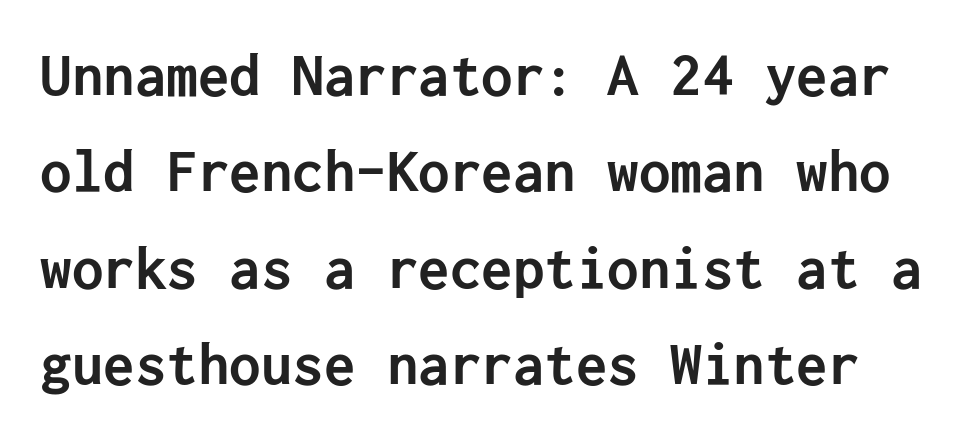
Q: Is the text bold? A: Yes.
Q: Is the text italic (slanted)? A: No, it is upright.
Q: Is the typeface a serif or a sans-serif typeface? A: Sans-serif.
Q: Is the text underlined? A: No.
Q: Is the spacing between letters normal or unusually wide? A: Normal.
Q: Is the spacing between lines tight, normal or loose? A: Normal.
Q: Width (condensed, normal, or wide)? A: Normal.
Q: Stroke contrast? A: Low.
Q: x-height? A: Medium.
